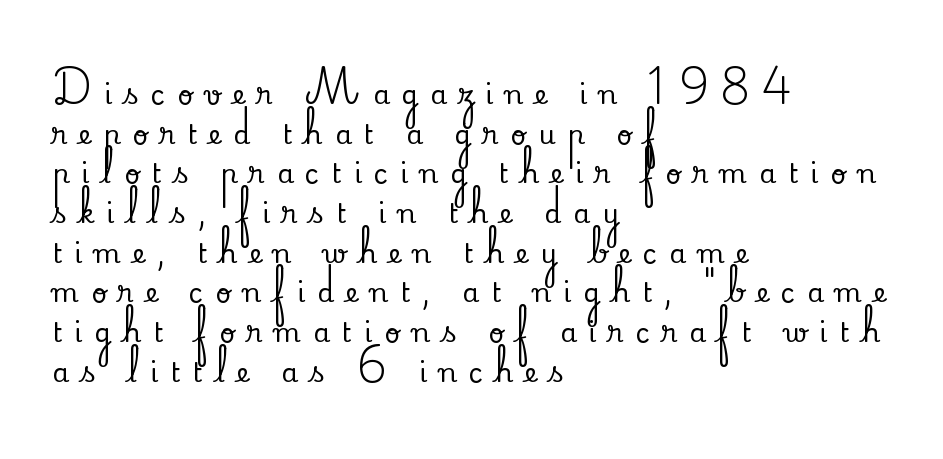
The rows are spaced the way most documents space them. Caption: multi-line text, flush left, ragged right. Display-style spreading of the glyphs; the letterfit is very open. Every character sits straight up, as roman type does. A bare baseline throughout the passage.
